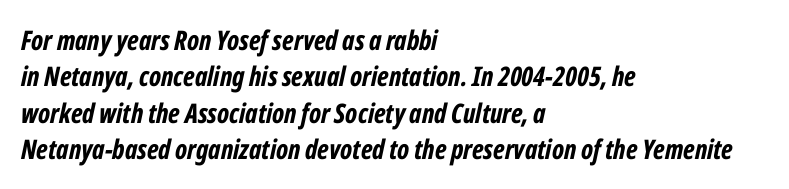
The paragraph shown leans on its left margin. The letterforms sit shoulder to shoulder at normal distance. Is the type slanted? Yes — the strokes lean at a clear angle. Heavy, bold letterforms.
